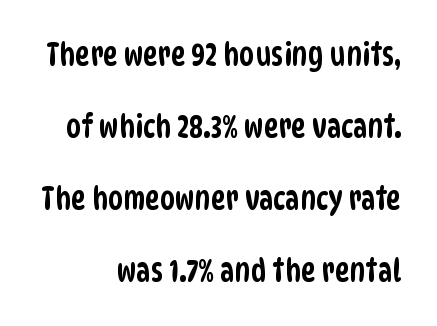
In terms of leading, this rendering errs on the spacious side. Compared with a flush-left layout, this one pins lines to the opposite, right side. Character widths vary here, with narrow letters taking less room than wide ones. A sans-serif font was chosen for this passage.
